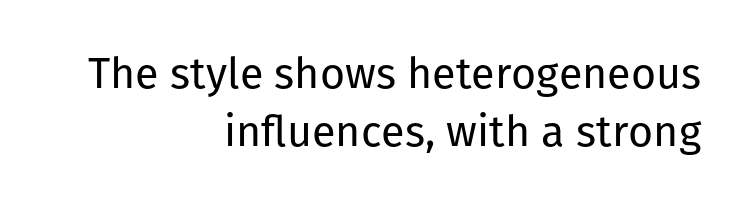
The image shows 43 px regular-weight sans-serif type, upright; set right-aligned, normal line spacing (1.34x), normal letter spacing, not underlined; low stroke contrast and a medium x-height.
